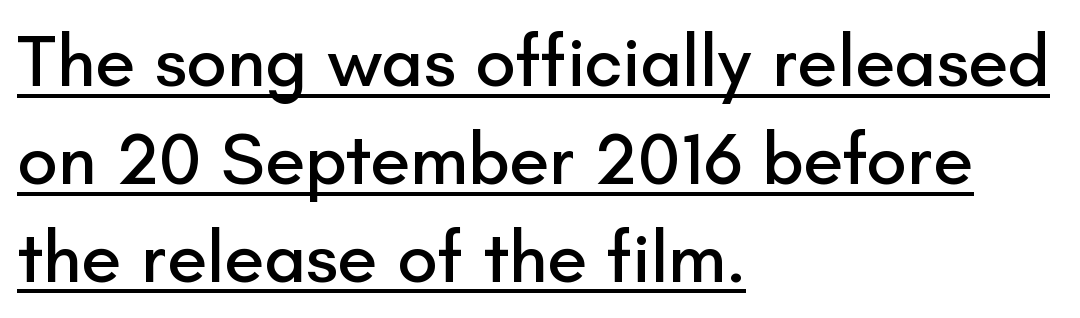
The image shows 73 px sans-serif type, upright; set left-aligned, normal line spacing (1.34x), normal letter spacing, underlined; low stroke contrast and a small x-height.
